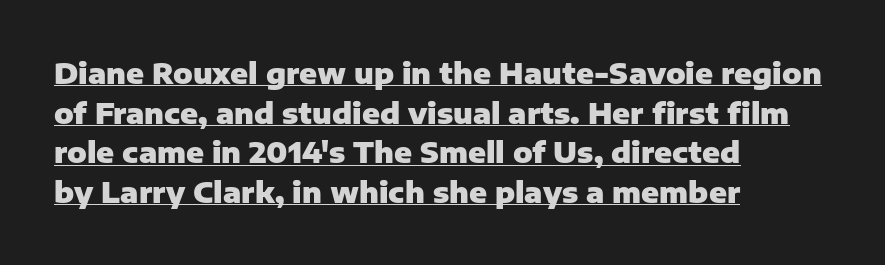
Q: Is the text bold? A: Yes.
Q: Is the text italic (slanted)? A: No, it is upright.
Q: Is the typeface a serif or a sans-serif typeface? A: Sans-serif.
Q: Is the text underlined? A: Yes.
Q: How is the paragraph aligned? A: Left-aligned.
Q: Is the spacing between letters normal or unusually wide? A: Normal.
Q: Is the spacing between lines tight, normal or loose? A: Normal.
Q: Width (condensed, normal, or wide)? A: Normal.
Q: Stroke contrast? A: Low.
Q: x-height? A: Medium.
Q: Monospaced? A: No.
